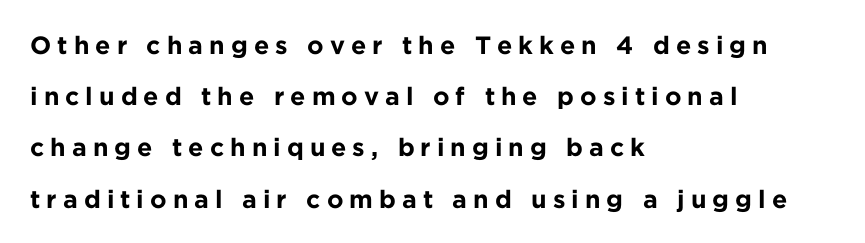
{"italic": "no", "bold": "yes", "underline": "no", "align": "left", "line_spacing": "loose", "line_spacing_ratio": 2.05, "letter_spacing": "wide", "letter_spacing_em": 0.24, "glyph_px": 25}
